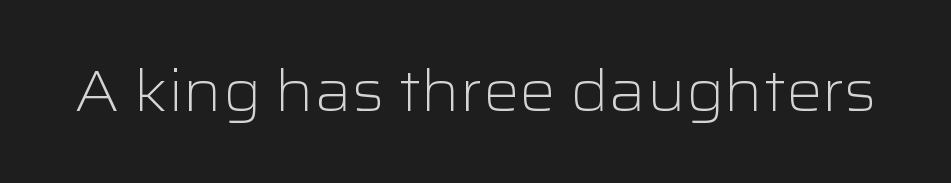
The face used here is proportionally spaced, like ordinary book or web type. Descender tails drop into unmarked territory. These lines are composed in type without serifs. Italic: no, the glyphs are upright roman.
